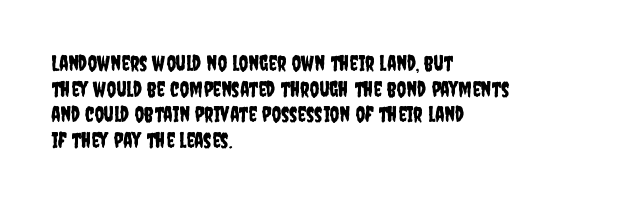
Q: Is the text italic (slanted)? A: No, it is upright.
Q: Is the text underlined? A: No.
Q: How is the paragraph aligned? A: Left-aligned.
Q: Is the spacing between letters normal or unusually wide? A: Normal.
